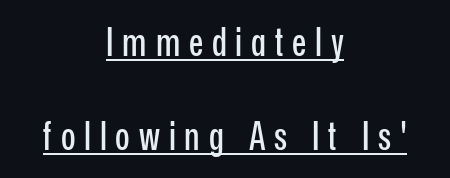
{"serif": "no", "italic": "no", "width": "condensed", "stroke_contrast": "low", "x_height": "medium", "monospaced": "no", "underline": "yes", "align": "center", "line_spacing": "loose", "line_spacing_ratio": 2.47, "letter_spacing": "wide", "letter_spacing_em": 0.23, "glyph_px": 38}
